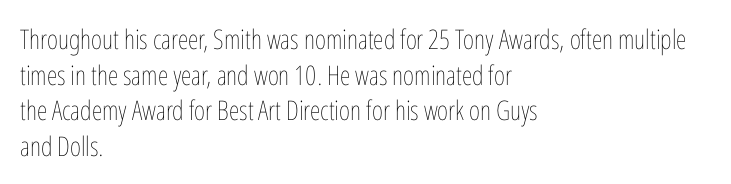
{"italic": "no", "bold": "no", "underline": "no", "align": "left", "line_spacing": "normal", "line_spacing_ratio": 1.32, "letter_spacing": "normal", "letter_spacing_em": 0.0, "glyph_px": 27}
